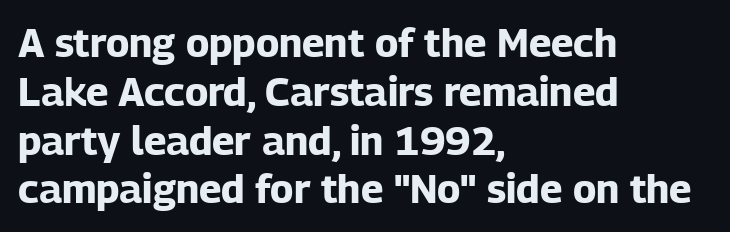
The image shows 40 px bold sans-serif type, upright; set left-aligned, line spacing 1.22x, normal letter spacing, not underlined; low stroke contrast and a medium x-height.
